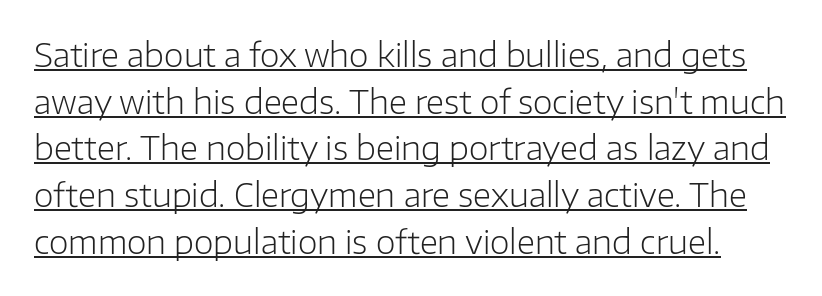
The image shows 32 px light sans-serif type, upright; set normal line spacing (1.46x), normal letter spacing, underlined; low stroke contrast and a medium x-height.
